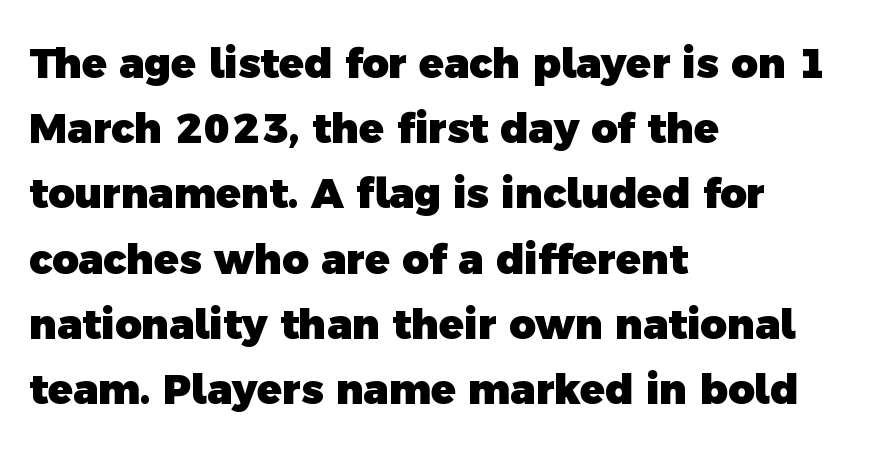
The image shows 41 px heavy sans-serif type; set left-aligned, normal line spacing (1.59x), normal letter spacing, not underlined; a medium x-height.
